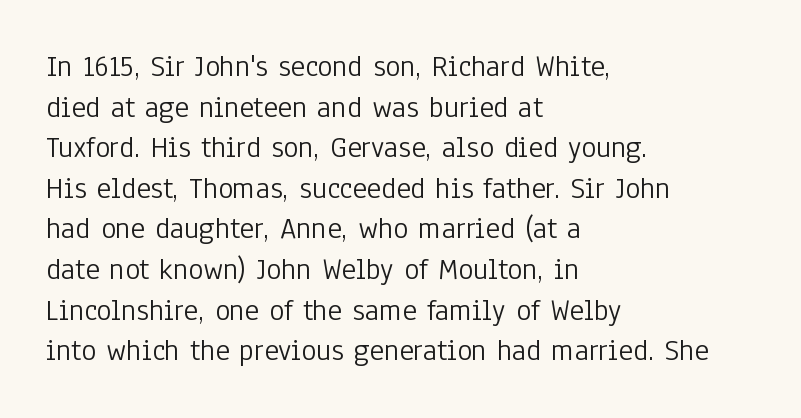
The image shows 31 px light, condensed sans-serif type, upright; set left-aligned, normal line spacing (1.31x), normal letter spacing, not underlined; low stroke contrast and a medium x-height.
